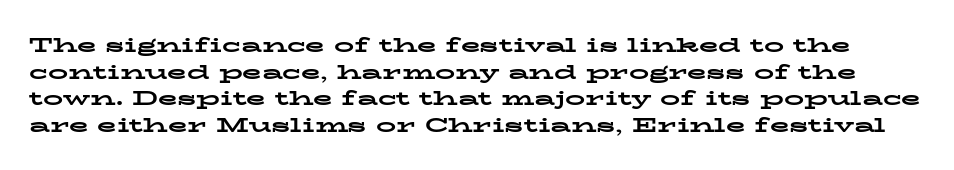
The image shows 20 px bold type, upright; set normal line spacing (1.33x), normal letter spacing, not underlined.
